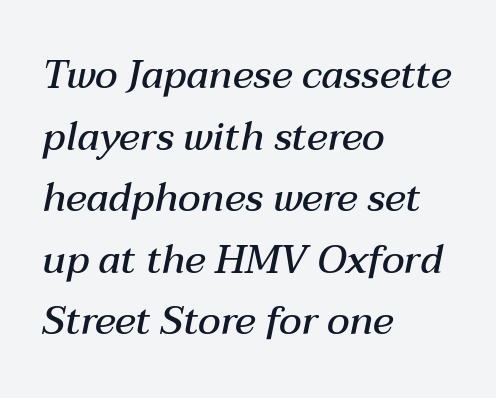
{"italic": "yes", "lean": "right", "slant_degrees": 12, "bold": "semi", "weight": "semibold", "width": "normal", "stroke_contrast": "medium", "x_height": "medium", "monospaced": "no", "underline": "no", "align": "left", "line_spacing": "normal", "line_spacing_ratio": 1.58, "letter_spacing": "normal", "letter_spacing_em": 0.0, "glyph_px": 39}
